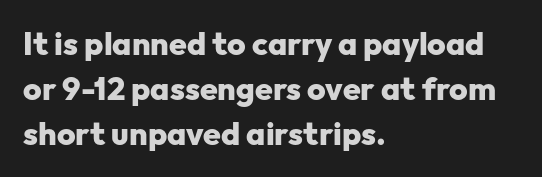
The image shows 32 px heavy sans-serif type, upright; set left-aligned, normal line spacing (1.4x), normal letter spacing, not underlined; low stroke contrast and a medium x-height.
